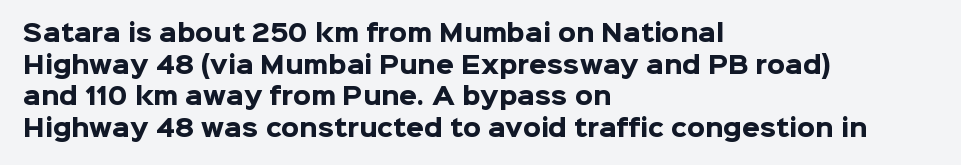
One glance says typical: line gaps are just what's usual. The letters stand upright; this is a roman face. These lines stack with their left ends in a neat column. Bold? Absolutely — the strokes are thick and heavy.
